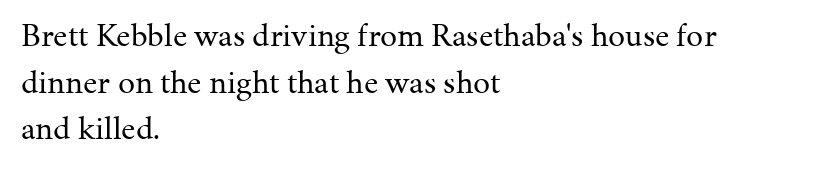
Q: Is the text bold? A: No.
Q: Is the text italic (slanted)? A: No, it is upright.
Q: Is the typeface a serif or a sans-serif typeface? A: Serif.
Q: Is the text underlined? A: No.
Q: How is the paragraph aligned? A: Left-aligned.
Q: Is the spacing between letters normal or unusually wide? A: Normal.
Q: Is the spacing between lines tight, normal or loose? A: Normal.
Q: Width (condensed, normal, or wide)? A: Normal.
Q: Stroke contrast? A: Medium.
Q: x-height? A: Medium.
Q: Monospaced? A: No.
